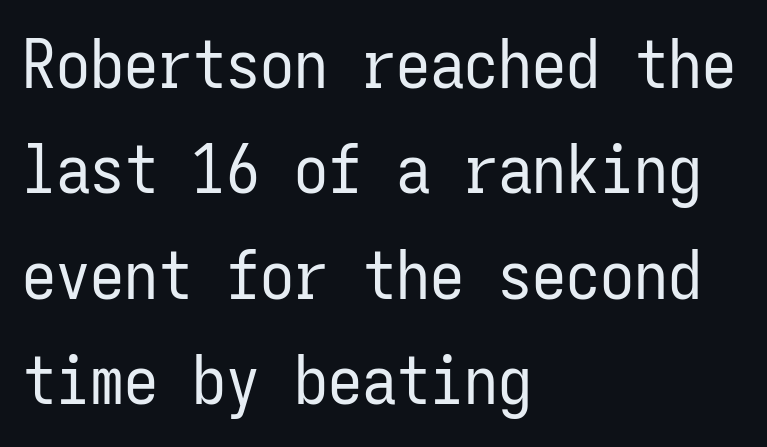
The image shows 68 px regular-weight, condensed sans-serif type, upright, monospaced; set left-aligned, normal line spacing (1.55x), normal letter spacing, not underlined; low stroke contrast and a medium x-height.
